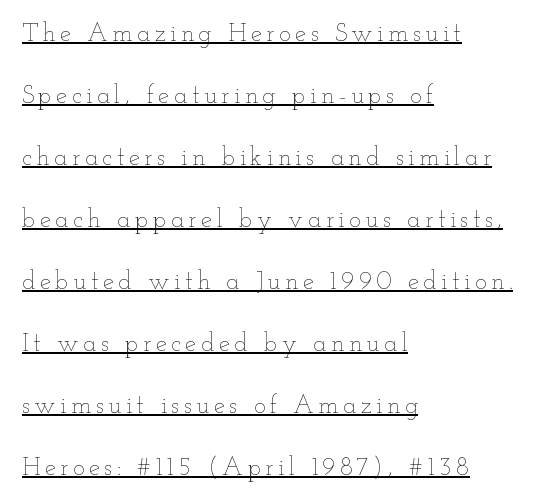
The image shows 25 px text type, upright; set left-aligned, loose line spacing (2.48x), underlined.
